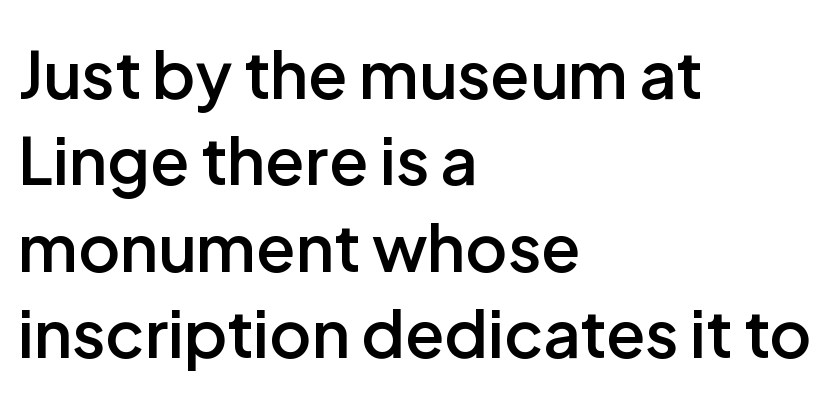
The image shows 65 px semibold sans-serif type, upright; set left-aligned, normal line spacing (1.33x), normal letter spacing, not underlined; low stroke contrast and a medium x-height.
